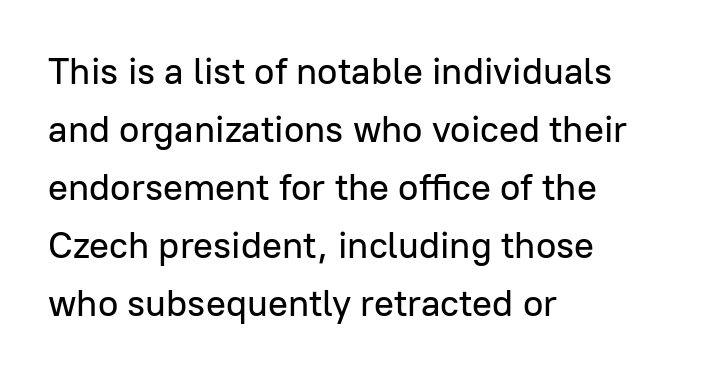
The image shows 37 px sans-serif type, upright; set left-aligned, normal line spacing (1.57x), normal letter spacing, not underlined; low stroke contrast and a medium x-height.
